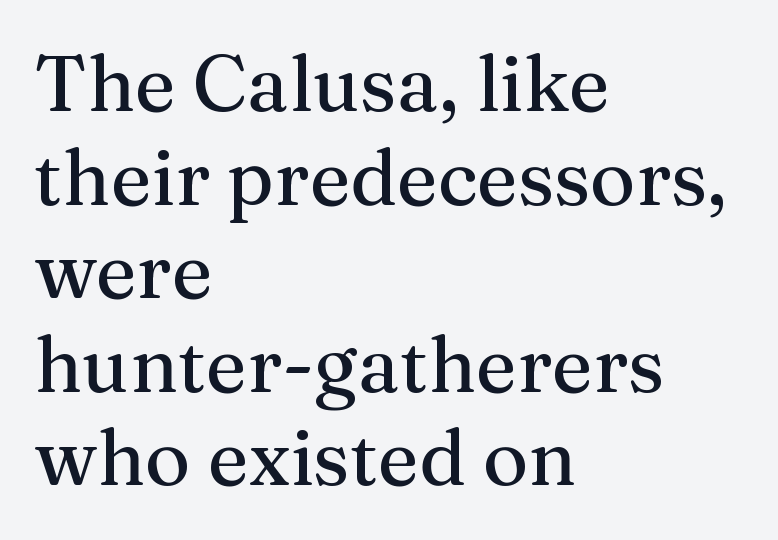
The image shows 78 px serif type, upright; set left-aligned, line spacing 1.2x, normal letter spacing, not underlined; medium stroke contrast and a medium x-height.
